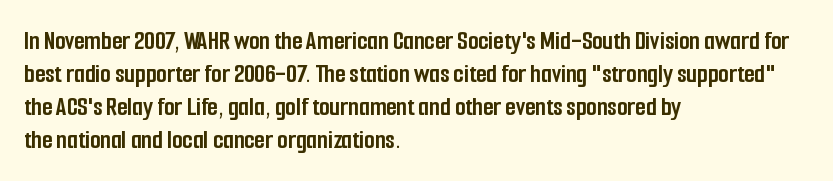
Words float on clear page, feet unadorned. Does the lettering tilt? It doesn't — this is upright. Visually the block forms a straight wall on the left and a jagged coastline on the right. These words are printed bold, with thick strokes throughout. Characters follow at the spacing the type designer built in.
